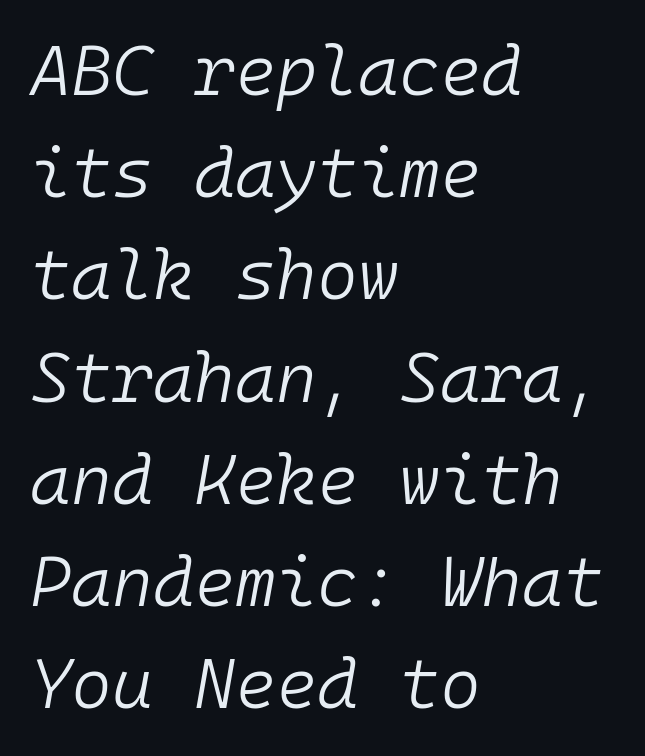
The image shows 70 px light type, italic (leaning right), monospaced; set left-aligned, normal line spacing (1.46x), normal letter spacing, not underlined; low stroke contrast and a medium x-height.
